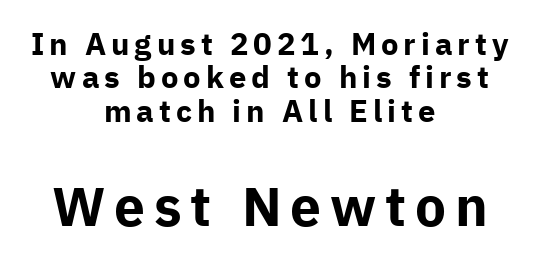
Q: Is the text bold? A: Yes.
Q: Is the text italic (slanted)? A: No, it is upright.
Q: Is the typeface a serif or a sans-serif typeface? A: Sans-serif.
Q: Is the text underlined? A: No.
Q: How is the paragraph aligned? A: Centered.
Q: Is the spacing between lines tight, normal or loose? A: Tight.
Q: Which block of text is set in a larger size, the first (top) or the second (bottom)? A: The second (bottom) one.
Q: Width (condensed, normal, or wide)? A: Normal.
Q: Stroke contrast? A: Low.
Q: x-height? A: Medium.
Q: Monospaced? A: No.
